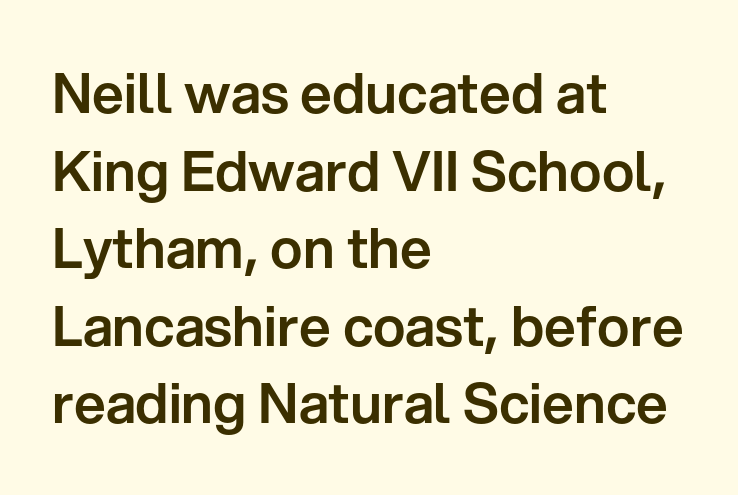
The image shows 55 px sans-serif type, upright; set left-aligned, normal line spacing (1.41x), normal letter spacing, not underlined; low stroke contrast and a medium x-height.
